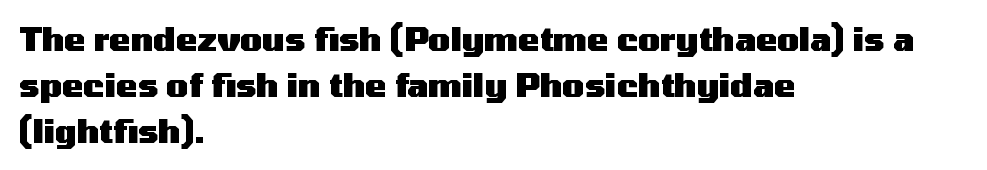
{"serif": "no", "italic": "no", "bold": "yes", "weight": "heavy", "width": "wide", "stroke_contrast": "medium", "x_height": "medium", "monospaced": "no", "underline": "no", "align": "left", "line_spacing": "normal", "line_spacing_ratio": 1.44, "letter_spacing": "normal", "letter_spacing_em": 0.0, "glyph_px": 32}
